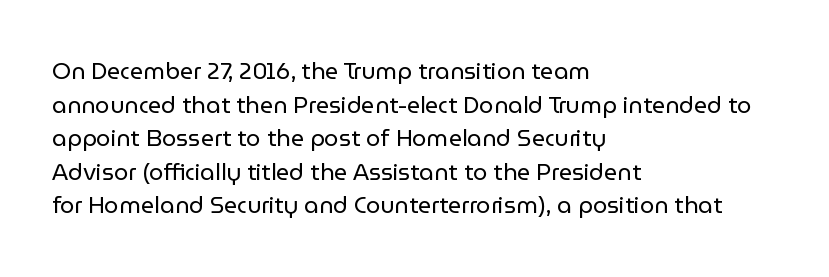
What stands out about the letter spacing? Nothing — it is the standard amount. Type without underlining. You can tell it's not italic because the verticals are truly vertical. Is there much room between lines? A standard amount, neither cramped nor airy.
